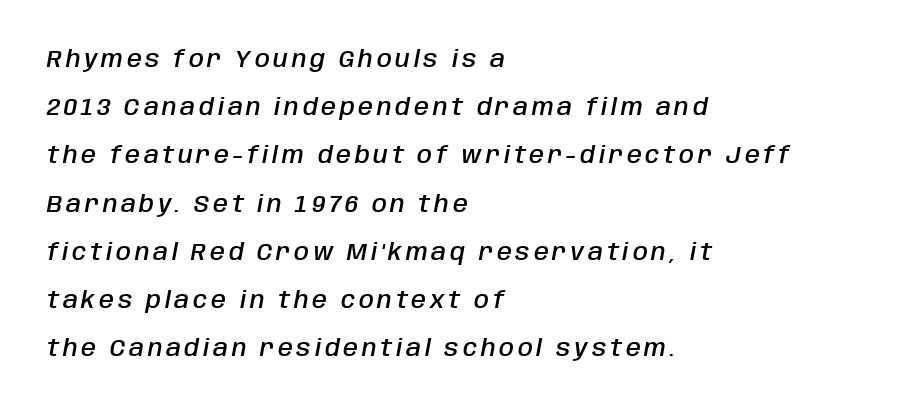
{"italic": "yes", "lean": "right", "slant_degrees": 10, "bold": "semi", "underline": "no", "align": "left", "line_spacing": "loose", "line_spacing_ratio": 2.01, "glyph_px": 24}
